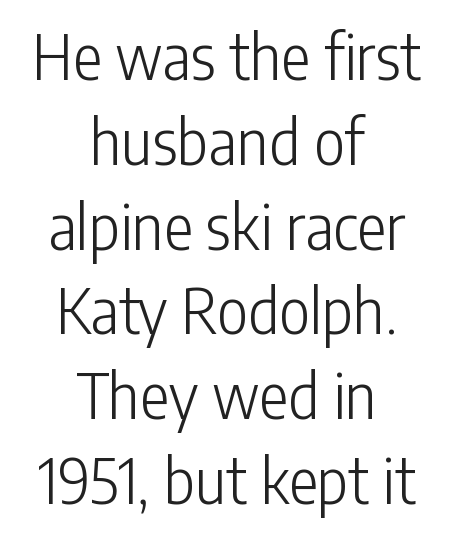
The image shows 61 px light, condensed sans-serif type, upright; set centered, normal line spacing (1.39x), normal letter spacing, not underlined; low stroke contrast and a medium x-height.
